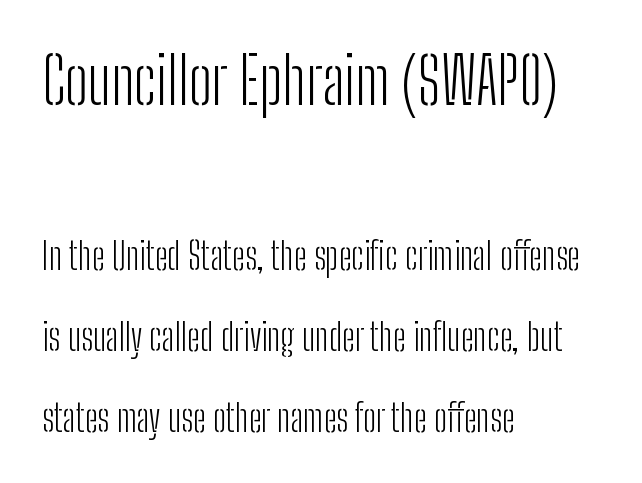
Q: Is the text bold? A: No.
Q: Is the text italic (slanted)? A: No, it is upright.
Q: Is the typeface a serif or a sans-serif typeface? A: Sans-serif.
Q: Is the text underlined? A: No.
Q: How is the paragraph aligned? A: Left-aligned.
Q: Is the spacing between letters normal or unusually wide? A: Normal.
Q: Is the spacing between lines tight, normal or loose? A: Loose.
Q: Which block of text is set in a larger size, the first (top) or the second (bottom)? A: The first (top) one.
Q: Width (condensed, normal, or wide)? A: Condensed.
Q: Stroke contrast? A: Low.
Q: x-height? A: Medium.
Q: Monospaced? A: No.
